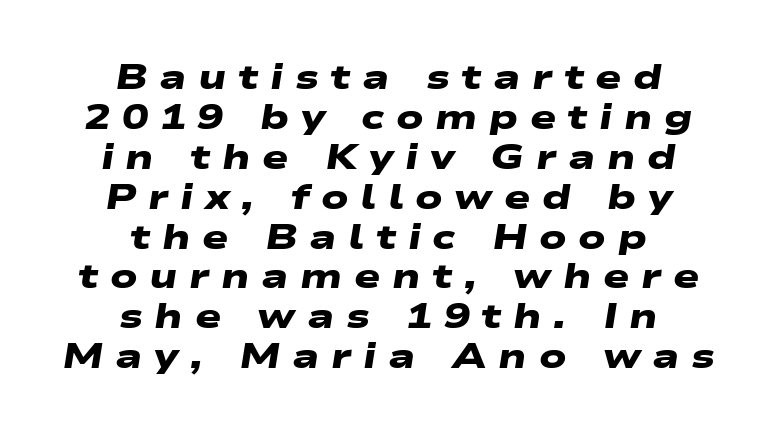
Q: Is the text bold? A: Yes.
Q: Is the typeface a serif or a sans-serif typeface? A: Sans-serif.
Q: Is the text underlined? A: No.
Q: How is the paragraph aligned? A: Centered.
Q: Is the spacing between letters normal or unusually wide? A: Unusually wide.
Q: Is the spacing between lines tight, normal or loose? A: Tight.
Q: Width (condensed, normal, or wide)? A: Wide.
Q: Stroke contrast? A: Low.
Q: x-height? A: Medium.
Q: Monospaced? A: No.
